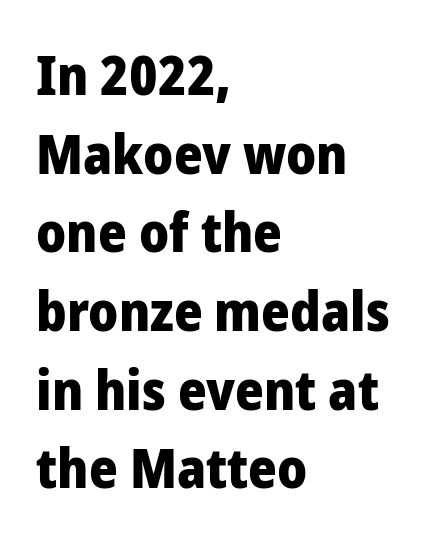
The lettering stays uniformly vertical, giving the passage a roman look. Where is the straight margin? On the left. The rows are spaced the way most documents space them. Glyph-to-glyph distance matches everyday printed text. The rendering uses natural spacing where letterforms have individual widths. Compared with an ordinary text face, these strokes are far heavier — a full bold.
